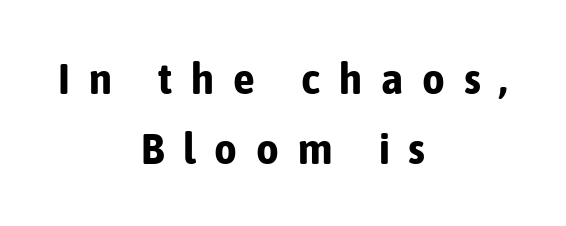
Q: Is the text bold? A: Yes.
Q: Is the text italic (slanted)? A: No, it is upright.
Q: Is the typeface a serif or a sans-serif typeface? A: Sans-serif.
Q: Is the text underlined? A: No.
Q: How is the paragraph aligned? A: Centered.
Q: Is the spacing between letters normal or unusually wide? A: Unusually wide.
Q: Is the spacing between lines tight, normal or loose? A: Normal.
Q: Width (condensed, normal, or wide)? A: Condensed.
Q: Stroke contrast? A: Low.
Q: x-height? A: Medium.
Q: Monospaced? A: No.
